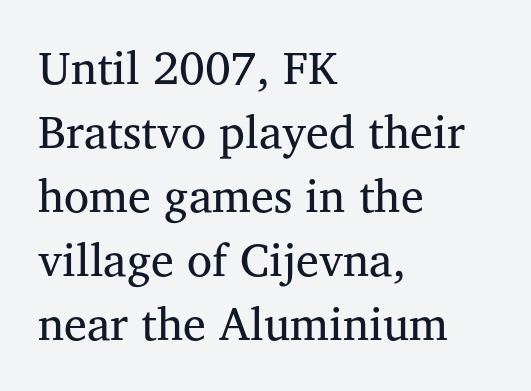
Q: Is the text bold? A: No.
Q: Is the text italic (slanted)? A: No, it is upright.
Q: Is the typeface a serif or a sans-serif typeface? A: Serif.
Q: Is the text underlined? A: No.
Q: How is the paragraph aligned? A: Left-aligned.
Q: Is the spacing between letters normal or unusually wide? A: Normal.
Q: Is the spacing between lines tight, normal or loose? A: Normal.
Q: Width (condensed, normal, or wide)? A: Normal.
Q: Stroke contrast? A: Medium.
Q: x-height? A: Medium.
Q: Monospaced? A: No.
